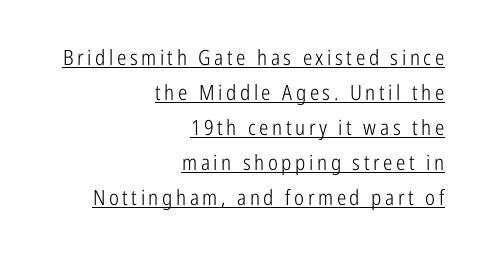
Q: Is the text bold? A: No.
Q: Is the text italic (slanted)? A: No, it is upright.
Q: Is the text underlined? A: Yes.
Q: How is the paragraph aligned? A: Right-aligned.
Q: Is the spacing between lines tight, normal or loose? A: Normal.
